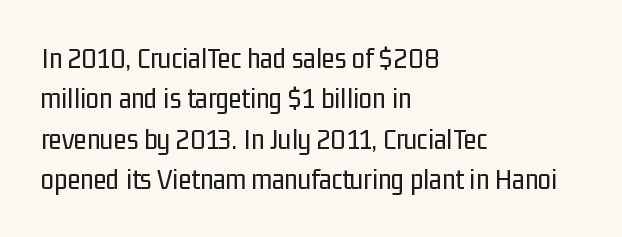
Q: Is the text bold? A: No.
Q: Is the text italic (slanted)? A: No, it is upright.
Q: Is the typeface a serif or a sans-serif typeface? A: Sans-serif.
Q: Is the text underlined? A: No.
Q: How is the paragraph aligned? A: Left-aligned.
Q: Is the spacing between letters normal or unusually wide? A: Normal.
Q: Is the spacing between lines tight, normal or loose? A: Normal.
Q: Width (condensed, normal, or wide)? A: Condensed.
Q: Stroke contrast? A: Low.
Q: x-height? A: Medium.
Q: Monospaced? A: No.
